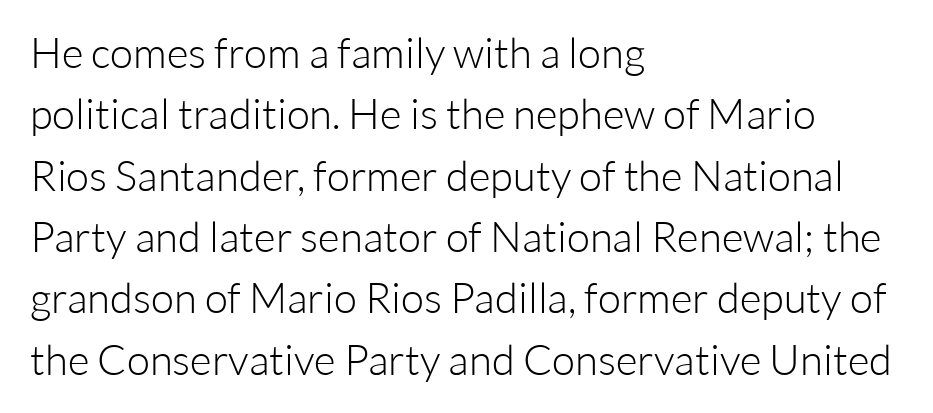
No italicization has been applied; the sample stays upright. Are there feet on the stems? There aren't — it's a sans. The rows are spaced the way most documents space them. This sample is left-justified, so line endings fall wherever the words run out. Descender tails drop into unmarked territory.
